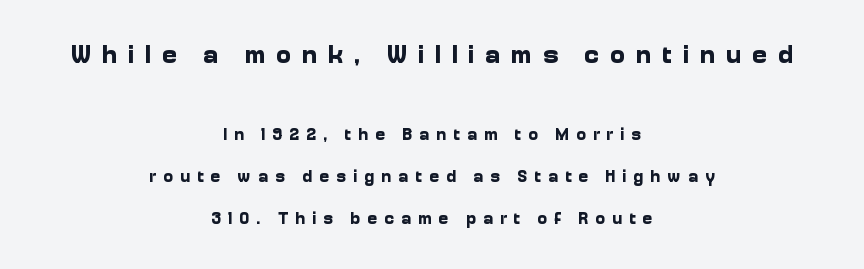
{"italic": "no", "bold": "yes", "underline": "no", "align": "center", "line_spacing": "loose", "line_spacing_ratio": 2.47, "letter_spacing": "wide", "letter_spacing_em": 0.4, "larger_block": "first", "size_ratio": 1.53, "glyph_px": 26}
